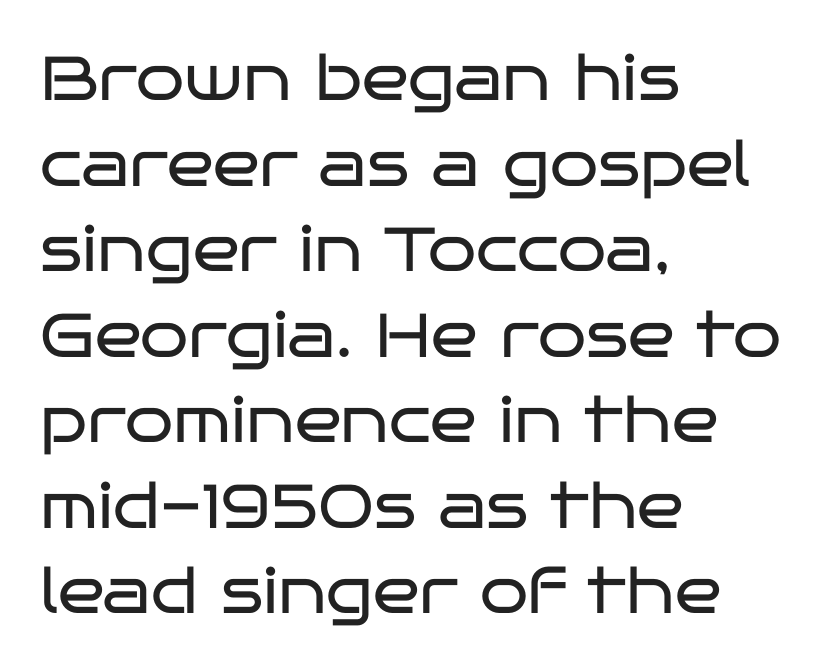
{"serif": "no", "italic": "no", "bold": "no", "weight": "regular", "width": "wide", "stroke_contrast": "low", "x_height": "large", "monospaced": "no", "underline": "no", "align": "left", "line_spacing": "normal", "line_spacing_ratio": 1.38, "letter_spacing": "normal", "letter_spacing_em": 0.0, "glyph_px": 62}
